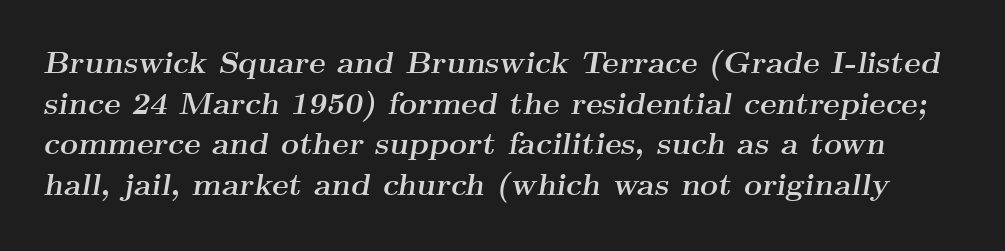
{"serif": "yes", "italic": "yes", "lean": "right", "slant_degrees": 9, "bold": "yes", "weight": "semibold", "width": "wide", "stroke_contrast": "medium", "x_height": "small", "monospaced": "no", "underline": "no", "line_spacing": "normal", "line_spacing_ratio": 1.31, "letter_spacing": "normal", "letter_spacing_em": 0.0, "glyph_px": 31}
